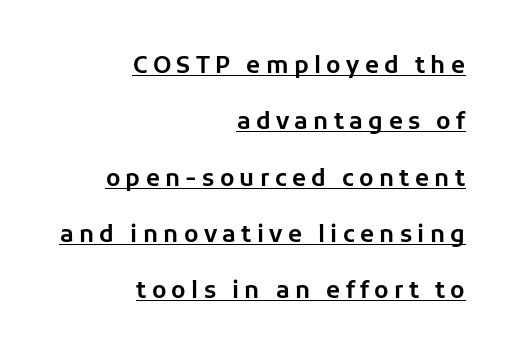
The image shows 23 px text type, upright; set right-aligned, loose line spacing (2.45x), unusually wide letter spacing (+0.23 em), underlined.
